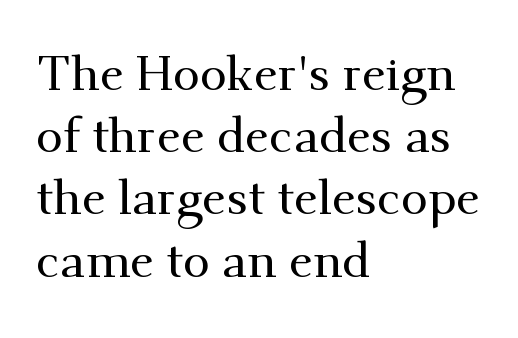
The image shows 49 px serif type, upright; set left-aligned, normal line spacing (1.27x), normal letter spacing, not underlined; medium stroke contrast and a small x-height.
